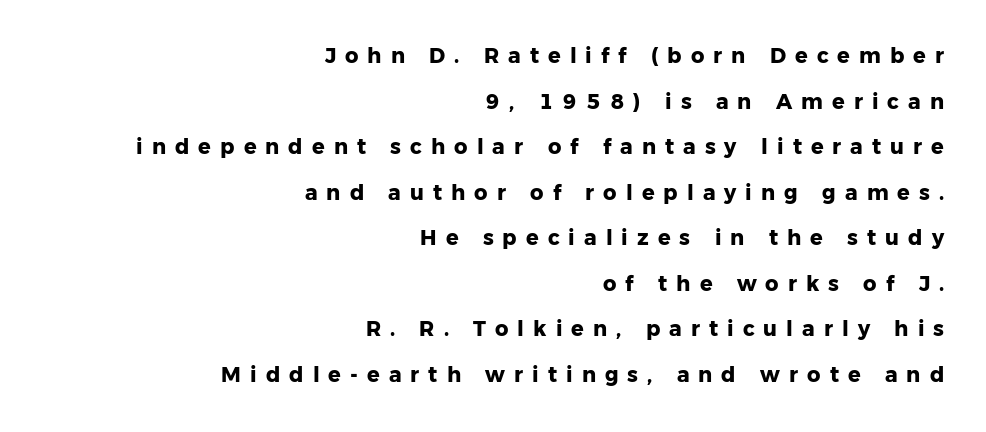
Q: Is the text bold? A: Yes.
Q: Is the text italic (slanted)? A: No, it is upright.
Q: Is the text underlined? A: No.
Q: How is the paragraph aligned? A: Right-aligned.
Q: Is the spacing between letters normal or unusually wide? A: Unusually wide.
Q: Is the spacing between lines tight, normal or loose? A: Loose.
